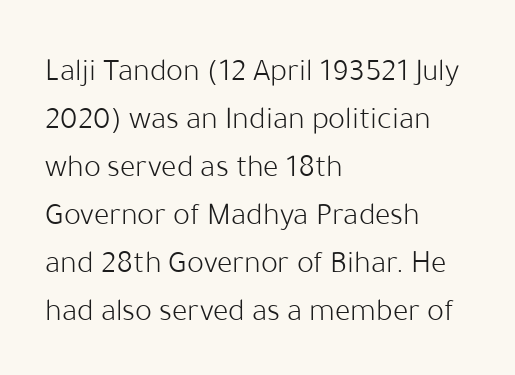
The image shows 32 px light sans-serif type, upright; set left-aligned, normal line spacing (1.5x), normal letter spacing, not underlined; low stroke contrast and a medium x-height.
